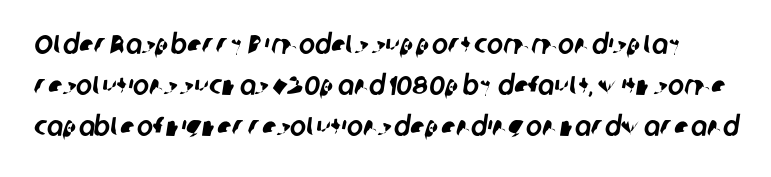
{"underline": "no", "line_spacing": "normal", "line_spacing_ratio": 1.52, "letter_spacing": "normal", "letter_spacing_em": 0.0, "glyph_px": 27}
